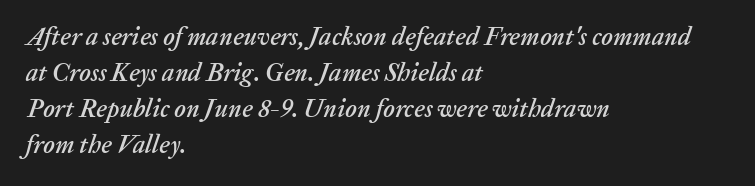
The image shows 25 px text type, italic (leaning right); set left-aligned, normal line spacing (1.44x), normal letter spacing, not underlined.
